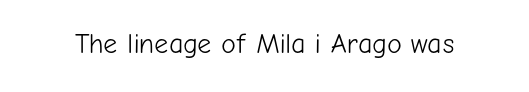
The letters stand straight up with perfectly vertical stems. Decoration check: the copy has no underline. Weight: not bold — regular or lighter. Letter spacing: default.
